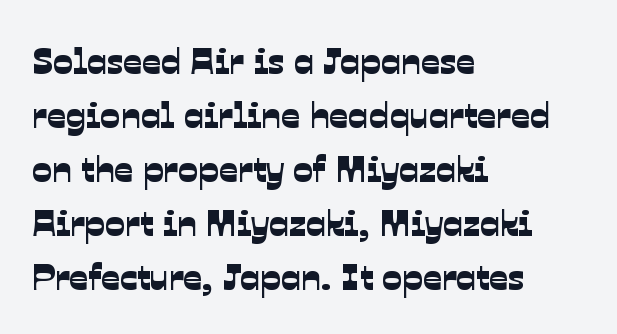
Line starts are locked; line ends wander. Observe the ordinary spacing: letters are neighbours, not strangers. The baseline area is clear. Honestly, the row spacing looks completely unremarkable.
